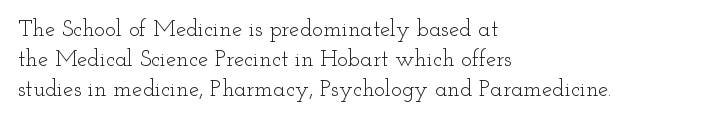
{"italic": "no", "bold": "no", "underline": "no", "align": "left", "line_spacing": "normal", "line_spacing_ratio": 1.31, "letter_spacing": "normal", "letter_spacing_em": 0.0, "glyph_px": 23}
